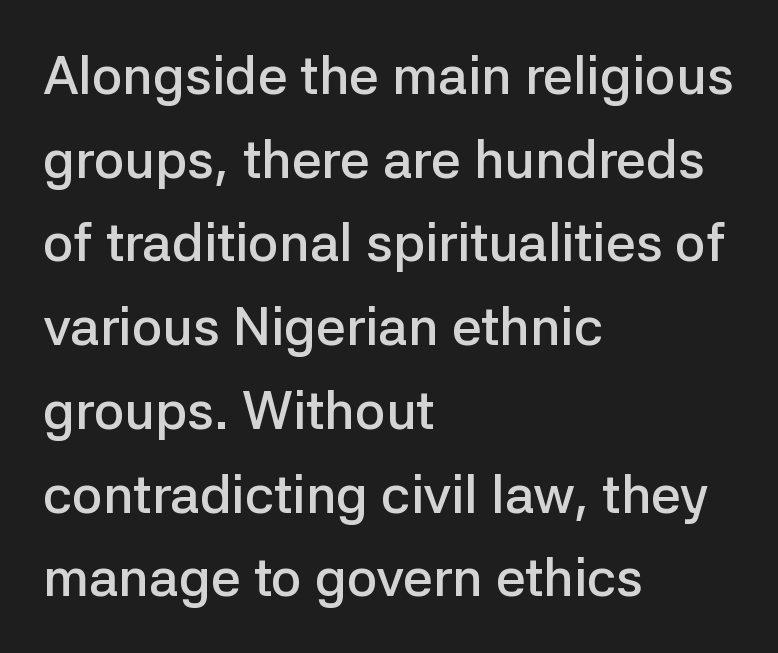
Q: Is the text bold? A: Semi-bold.
Q: Is the text italic (slanted)? A: No, it is upright.
Q: Is the typeface a serif or a sans-serif typeface? A: Sans-serif.
Q: Is the text underlined? A: No.
Q: How is the paragraph aligned? A: Left-aligned.
Q: Is the spacing between letters normal or unusually wide? A: Normal.
Q: Is the spacing between lines tight, normal or loose? A: Normal.
Q: Width (condensed, normal, or wide)? A: Normal.
Q: Stroke contrast? A: Low.
Q: x-height? A: Medium.
Q: Monospaced? A: No.
